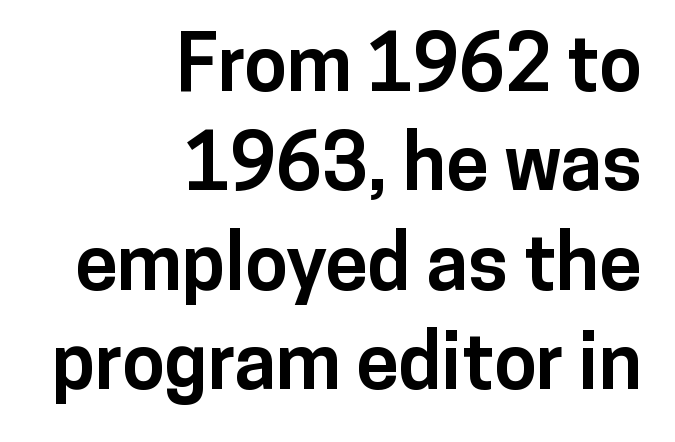
{"serif": "no", "italic": "no", "bold": "yes", "weight": "bold", "width": "normal", "stroke_contrast": "low", "x_height": "medium", "monospaced": "no", "underline": "no", "align": "right", "line_spacing": "normal", "line_spacing_ratio": 1.29, "letter_spacing": "normal", "letter_spacing_em": 0.0, "glyph_px": 77}
